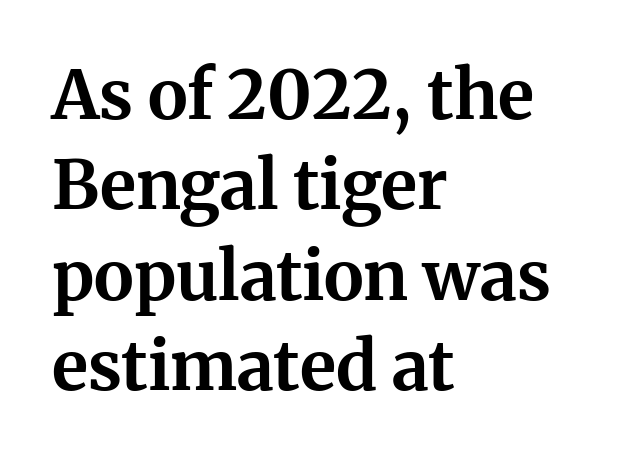
{"serif": "yes", "italic": "no", "bold": "yes", "weight": "bold", "width": "normal", "stroke_contrast": "medium", "x_height": "medium", "monospaced": "no", "underline": "no", "align": "left", "line_spacing": "normal", "line_spacing_ratio": 1.33, "letter_spacing": "normal", "letter_spacing_em": 0.0, "glyph_px": 68}
